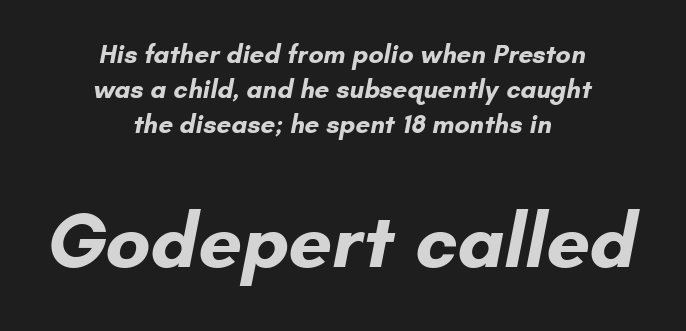
Q: Is the text bold? A: Yes.
Q: Is the typeface a serif or a sans-serif typeface? A: Sans-serif.
Q: Is the text underlined? A: No.
Q: How is the paragraph aligned? A: Centered.
Q: Is the spacing between letters normal or unusually wide? A: Normal.
Q: Is the spacing between lines tight, normal or loose? A: Normal.
Q: Which block of text is set in a larger size, the first (top) or the second (bottom)? A: The second (bottom) one.
Q: Width (condensed, normal, or wide)? A: Normal.
Q: Stroke contrast? A: Low.
Q: x-height? A: Small.
Q: Monospaced? A: No.
